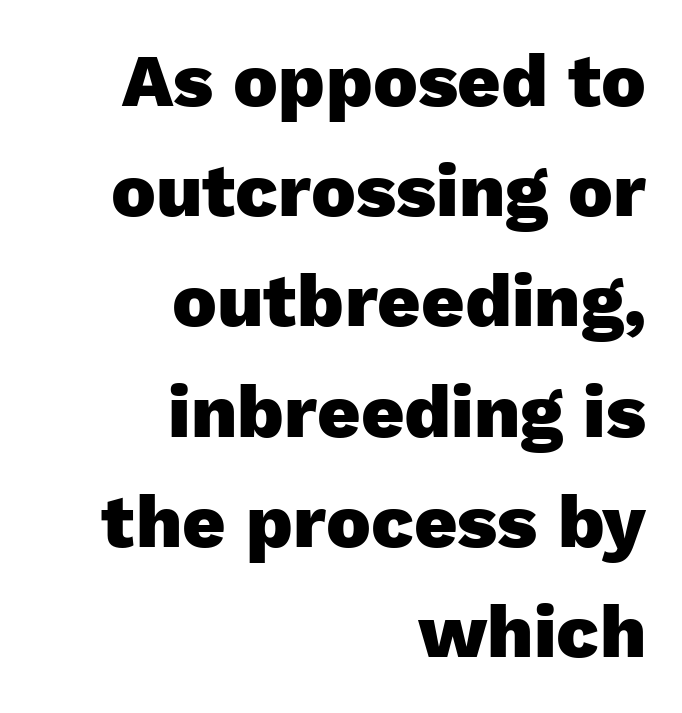
Q: Is the text bold? A: Yes.
Q: Is the text italic (slanted)? A: No, it is upright.
Q: Is the typeface a serif or a sans-serif typeface? A: Sans-serif.
Q: Is the text underlined? A: No.
Q: How is the paragraph aligned? A: Right-aligned.
Q: Is the spacing between letters normal or unusually wide? A: Normal.
Q: Is the spacing between lines tight, normal or loose? A: Normal.
Q: Width (condensed, normal, or wide)? A: Normal.
Q: Stroke contrast? A: Low.
Q: x-height? A: Medium.
Q: Monospaced? A: No.
